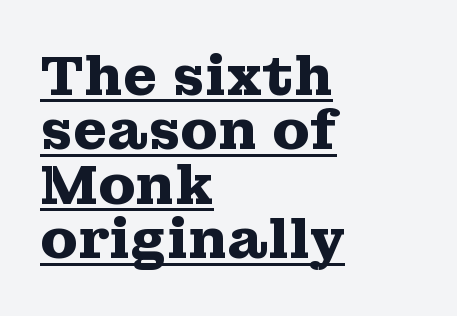
{"serif": "yes", "italic": "no", "bold": "yes", "weight": "heavy", "width": "wide", "stroke_contrast": "medium", "x_height": "medium", "monospaced": "no", "underline": "yes", "align": "left", "line_spacing": "tight", "line_spacing_ratio": 0.99, "letter_spacing": "normal", "letter_spacing_em": 0.0, "glyph_px": 55}
